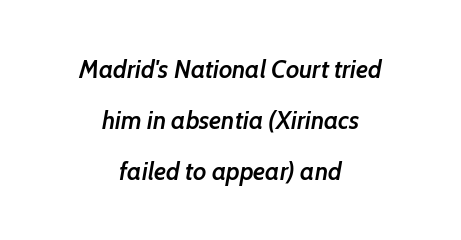
{"italic": "yes", "lean": "right", "slant_degrees": 7, "bold": "semi", "underline": "no", "align": "center", "line_spacing": "loose", "line_spacing_ratio": 2.04, "letter_spacing": "normal", "letter_spacing_em": 0.0, "glyph_px": 25}
